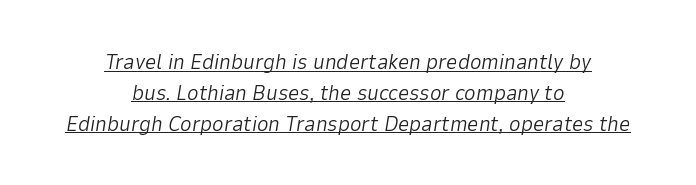
The sample's only ornament is a line tracing under the words. Heft: none added — not bold. Students, observe: this is what conventionally led text looks like. The type is set solid horizontally, with unmodified tracking. Tall strokes in this sample are angled rather than plumb. The lines in this sample share a center point and differ in where they start and stop.
